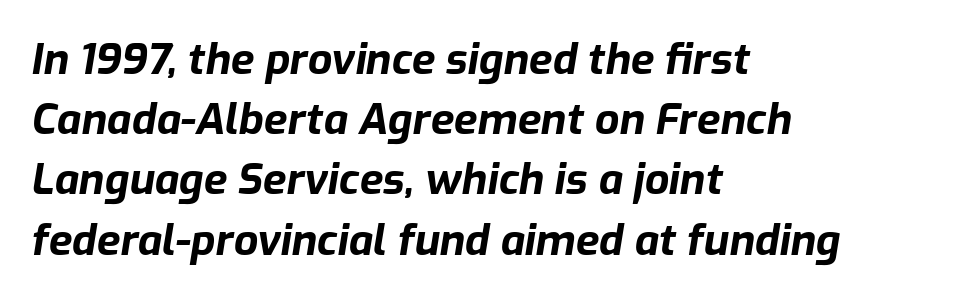
The rendering uses natural spacing where letterforms have individual widths. This block has exactly the height ordinary leading produces. You can tell it's italic because the verticals aren't actually vertical. Thick stems and heavy bowls — unmistakably bold.
